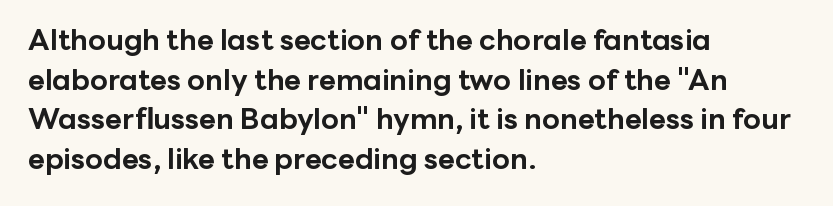
{"serif": "no", "italic": "no", "bold": "yes", "weight": "bold", "width": "normal", "stroke_contrast": "low", "x_height": "medium", "monospaced": "no", "underline": "no", "align": "left", "line_spacing": "normal", "line_spacing_ratio": 1.37, "letter_spacing": "normal", "letter_spacing_em": 0.0, "glyph_px": 29}
